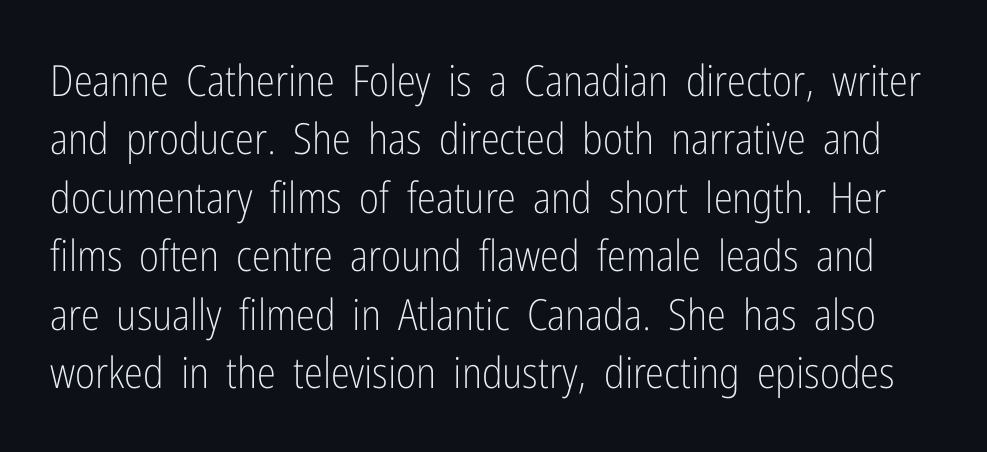
Observe the absence of serifs on each vertical stroke in this sample. Character widths vary here, with narrow letters taking less room than wide ones. Do the letters lean? They stand straight. Words float on clear page, feet unadorned.
